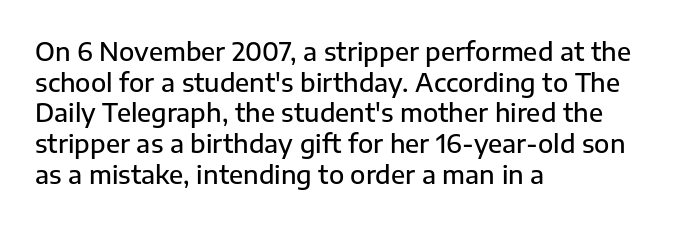
The image shows 25 px text type, upright; set left-aligned, line spacing 1.23x, normal letter spacing, not underlined.
